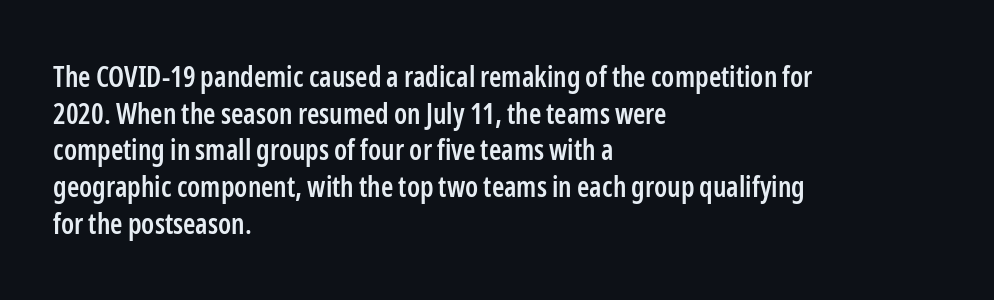
Q: Is the text bold? A: Semi-bold.
Q: Is the text italic (slanted)? A: No, it is upright.
Q: Is the typeface a serif or a sans-serif typeface? A: Sans-serif.
Q: Is the text underlined? A: No.
Q: How is the paragraph aligned? A: Left-aligned.
Q: Is the spacing between letters normal or unusually wide? A: Normal.
Q: Is the spacing between lines tight, normal or loose? A: Normal.
Q: Width (condensed, normal, or wide)? A: Condensed.
Q: Stroke contrast? A: Low.
Q: x-height? A: Medium.
Q: Monospaced? A: No.
